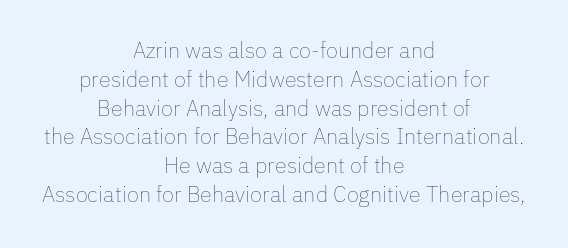
Q: Is the text bold? A: No.
Q: Is the text italic (slanted)? A: No, it is upright.
Q: Is the text underlined? A: No.
Q: How is the paragraph aligned? A: Centered.
Q: Is the spacing between letters normal or unusually wide? A: Normal.
Q: Is the spacing between lines tight, normal or loose? A: Normal.
